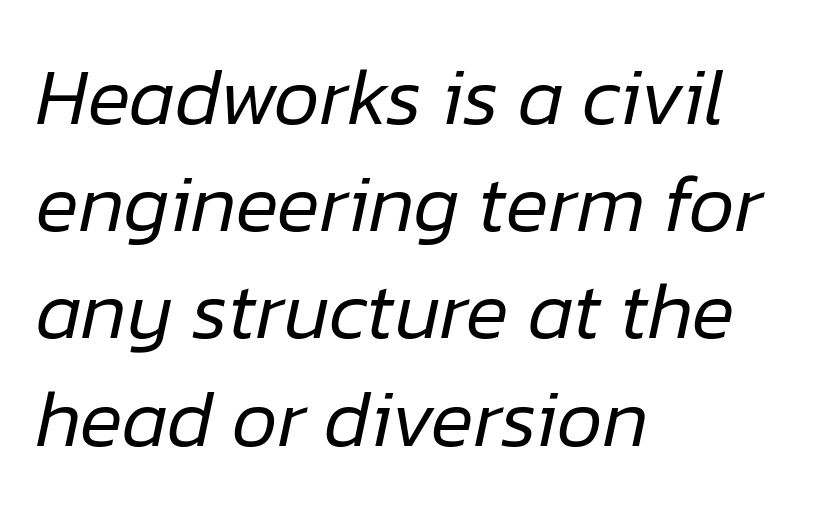
{"italic": "yes", "lean": "right", "slant_degrees": 12, "bold": "no", "weight": "regular", "width": "normal", "stroke_contrast": "low", "x_height": "medium", "monospaced": "no", "underline": "no", "align": "left", "line_spacing": "normal", "line_spacing_ratio": 1.34, "letter_spacing": "normal", "letter_spacing_em": 0.0, "glyph_px": 80}
